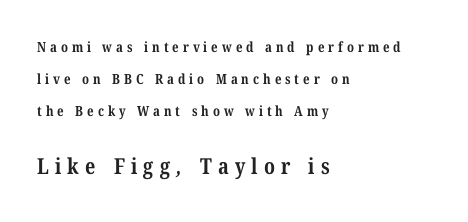
How would I describe the line gaps? Wide and relaxed. Tracking value appears strongly positive — letters spread wide. Typeset ragged right — the left edge is the straight one. These lines carry a lot of weight — the face is fully bold.
